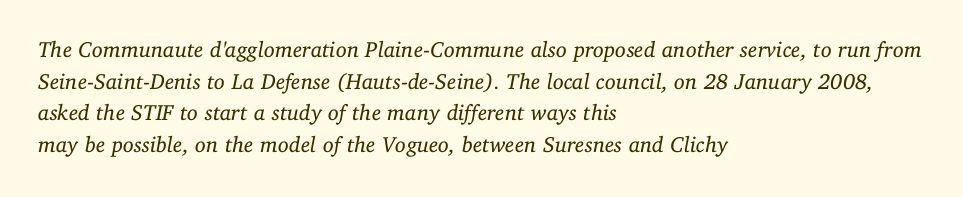
Q: Is the text bold? A: No.
Q: Is the text italic (slanted)? A: Yes, it leans right by about 11 degrees.
Q: Is the text underlined? A: No.
Q: How is the paragraph aligned? A: Left-aligned.
Q: Is the spacing between letters normal or unusually wide? A: Normal.
Q: Is the spacing between lines tight, normal or loose? A: Normal.
